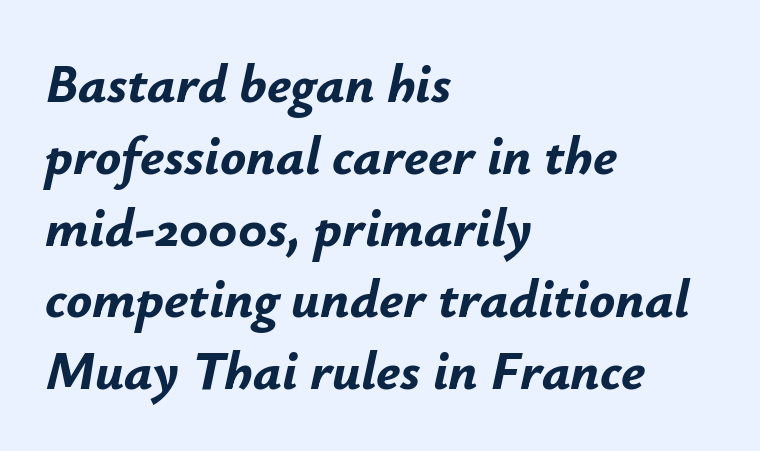
The image shows 54 px bold type, italic (leaning right); set left-aligned, normal line spacing (1.33x), normal letter spacing, not underlined; low stroke contrast and a small x-height.
